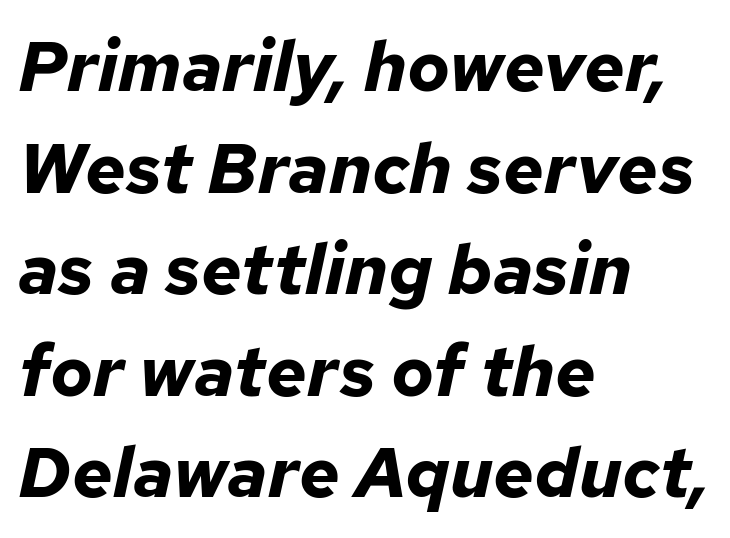
Q: Is the text bold? A: Yes.
Q: Is the text italic (slanted)? A: Yes, it leans right by about 12 degrees.
Q: Is the text underlined? A: No.
Q: How is the paragraph aligned? A: Left-aligned.
Q: Is the spacing between letters normal or unusually wide? A: Normal.
Q: Is the spacing between lines tight, normal or loose? A: Normal.
Q: Width (condensed, normal, or wide)? A: Normal.
Q: Stroke contrast? A: Low.
Q: x-height? A: Medium.
Q: Monospaced? A: No.
